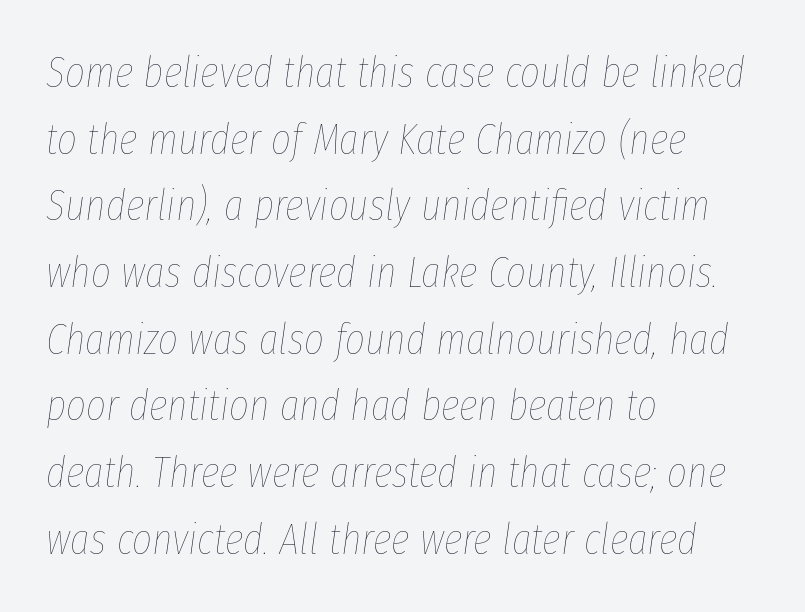
{"italic": "yes", "lean": "right", "slant_degrees": 8, "bold": "no", "weight": "thin", "width": "condensed", "stroke_contrast": "low", "x_height": "medium", "monospaced": "no", "underline": "no", "align": "left", "line_spacing": "normal", "line_spacing_ratio": 1.55, "letter_spacing": "normal", "letter_spacing_em": 0.0, "glyph_px": 43}
